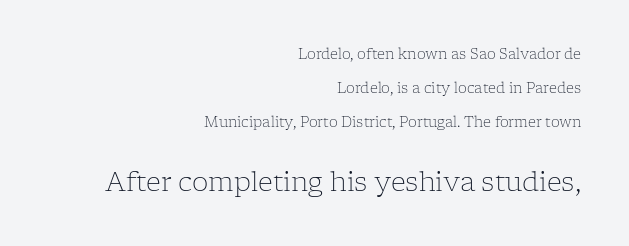
{"italic": "no", "bold": "no", "underline": "no", "align": "right", "line_spacing": "loose", "line_spacing_ratio": 2.43, "letter_spacing": "normal", "letter_spacing_em": 0.0, "larger_block": "second", "size_ratio": 1.86, "glyph_px": 26}
